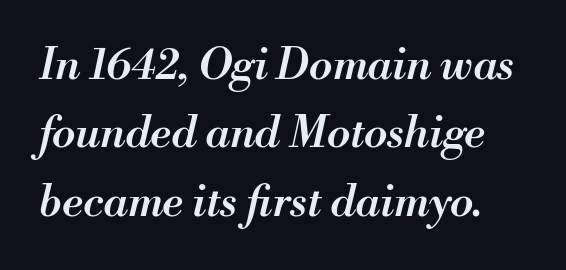
Notice how the stems are inclined rather than vertical — that's the hallmark of italics. Does extra space separate the letters? No, they use regular spacing. You could not count columns in this text — the font is proportionally spaced. Line spacing here is normal. Rule under the text: the space is simply empty.
